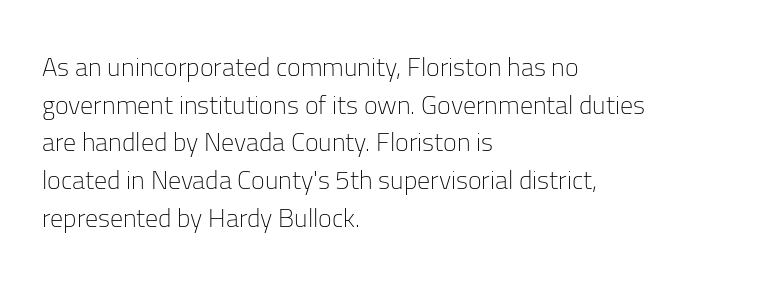
The image shows 26 px text type, upright; set left-aligned, normal line spacing (1.45x), normal letter spacing, not underlined.
